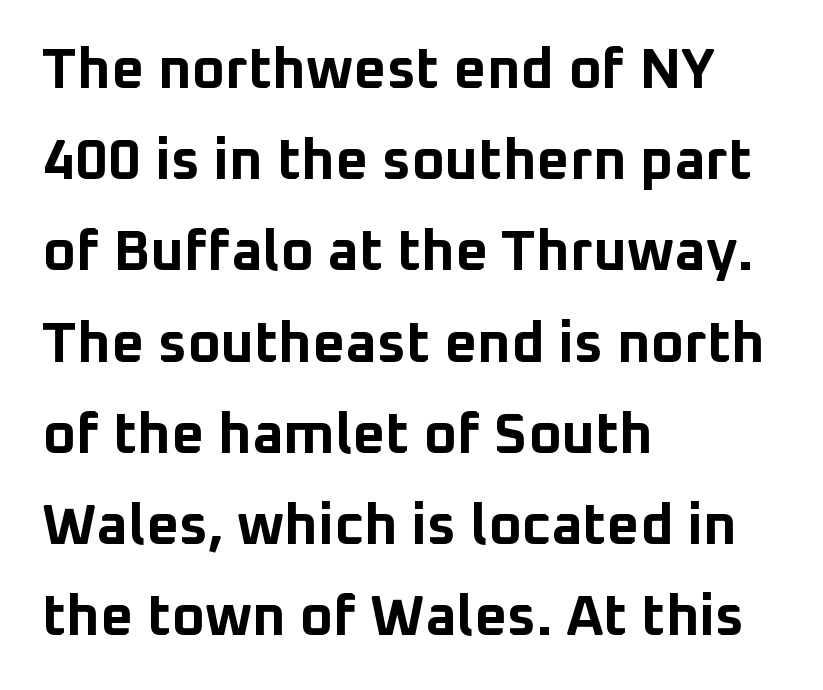
{"serif": "no", "italic": "no", "bold": "yes", "weight": "bold", "width": "normal", "stroke_contrast": "low", "x_height": "medium", "monospaced": "no", "underline": "no", "align": "left", "line_spacing": "normal", "line_spacing_ratio": 1.6, "letter_spacing": "normal", "letter_spacing_em": 0.0, "glyph_px": 57}
